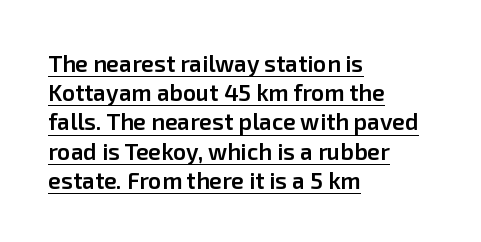
What's the leading like? Ordinary, nothing unusual. A baseline rule has been typeset under these characters. Firm but not heavy-handed strokes: this text is semibold. The specimen reads as upright at a glance. Students, note that the glyphs here touch the page at normal intervals.
